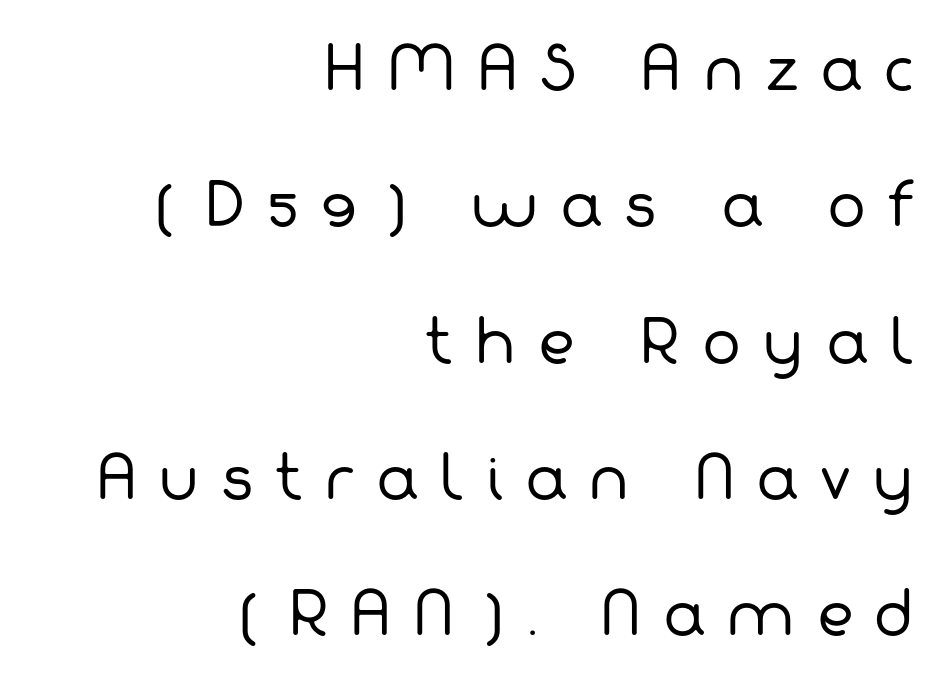
{"serif": "no", "bold": "no", "weight": "regular", "width": "normal", "stroke_contrast": "low", "x_height": "medium", "monospaced": "no", "underline": "no", "align": "right", "line_spacing": "loose", "line_spacing_ratio": 2.35, "letter_spacing": "wide", "letter_spacing_em": 0.37, "glyph_px": 58}
